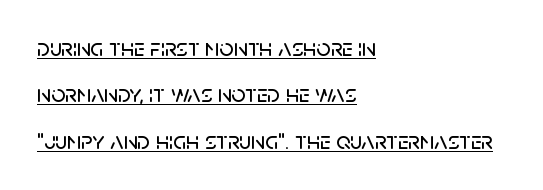
Q: Is the text italic (slanted)? A: No, it is upright.
Q: Is the text underlined? A: Yes.
Q: How is the paragraph aligned? A: Left-aligned.
Q: Is the spacing between letters normal or unusually wide? A: Normal.
